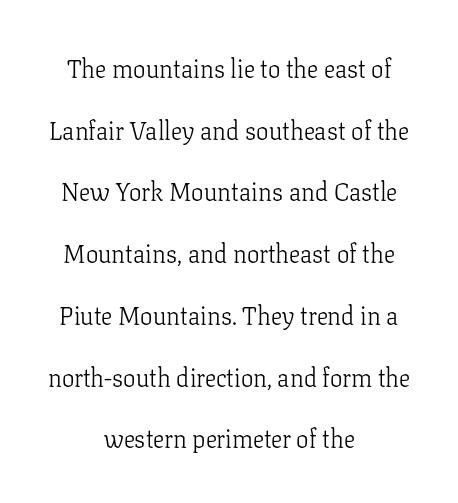
Q: Is the text bold? A: No.
Q: Is the text italic (slanted)? A: No, it is upright.
Q: Is the text underlined? A: No.
Q: How is the paragraph aligned? A: Centered.
Q: Is the spacing between letters normal or unusually wide? A: Normal.
Q: Is the spacing between lines tight, normal or loose? A: Loose.
